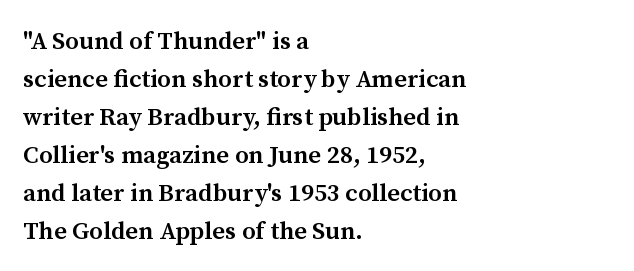
A roman cut, with each character standing at attention. The type is set solid horizontally, with unmodified tracking. These lines stack with their left ends in a neat column. Each glyph is drawn with semibold strokes, heavier than normal yet not fully bold.
